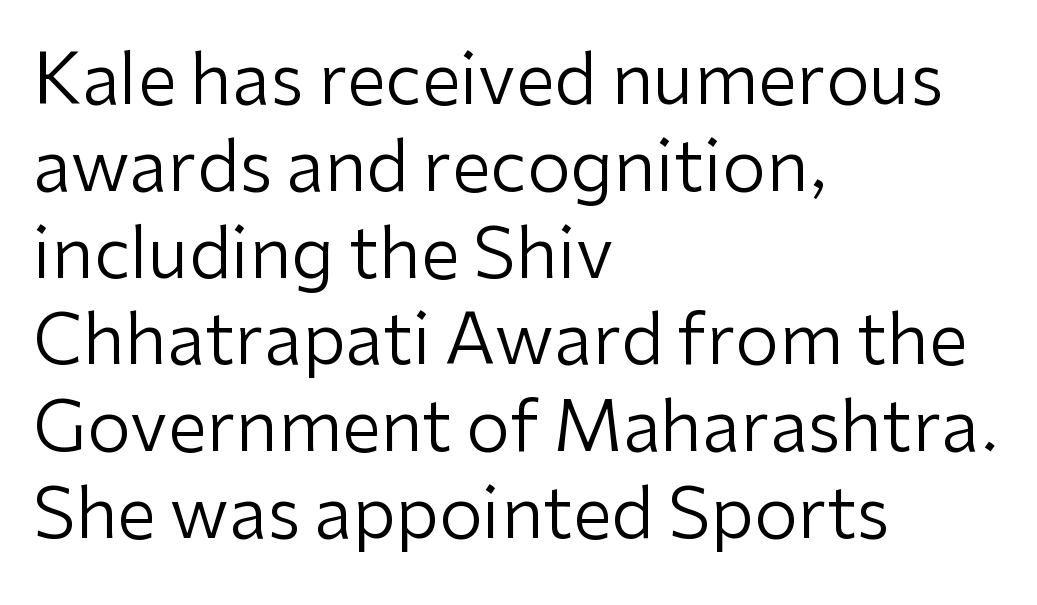
The image shows 70 px regular-weight sans-serif type, upright; set left-aligned, line spacing 1.24x, normal letter spacing, not underlined; low stroke contrast and a medium x-height.
